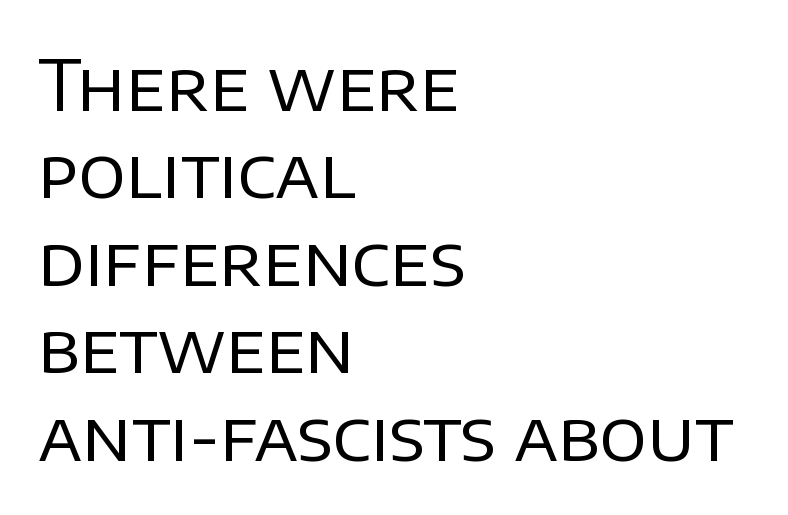
The image shows 70 px regular-weight sans-serif type, upright; set left-aligned, normal line spacing (1.25x), normal letter spacing, not underlined; low stroke contrast and a large x-height.
